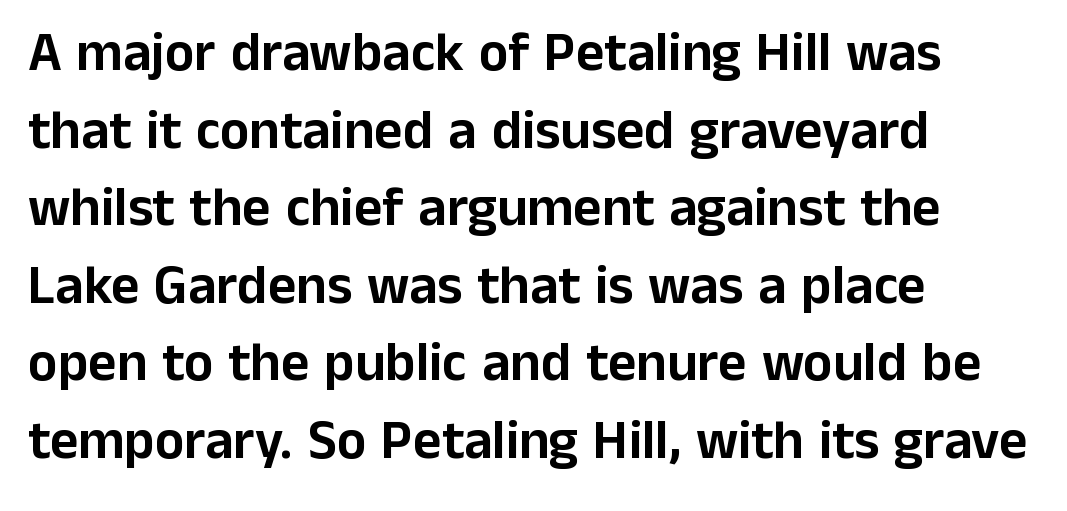
Q: Is the text italic (slanted)? A: No, it is upright.
Q: Is the typeface a serif or a sans-serif typeface? A: Sans-serif.
Q: Is the text underlined? A: No.
Q: How is the paragraph aligned? A: Left-aligned.
Q: Is the spacing between letters normal or unusually wide? A: Normal.
Q: Is the spacing between lines tight, normal or loose? A: Normal.
Q: Width (condensed, normal, or wide)? A: Normal.
Q: Stroke contrast? A: Low.
Q: x-height? A: Medium.
Q: Monospaced? A: No.
